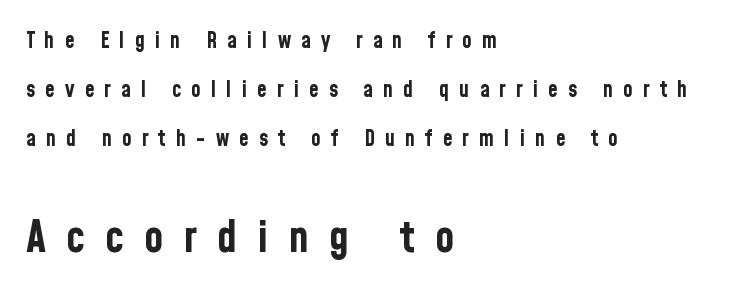
The image shows 44 px bold, condensed sans-serif type, upright; set left-aligned, loose line spacing (2.23x), unusually wide letter spacing (+0.46 em), not underlined; the second (bottom) block is 2.0x larger; low stroke contrast and a medium x-height.
